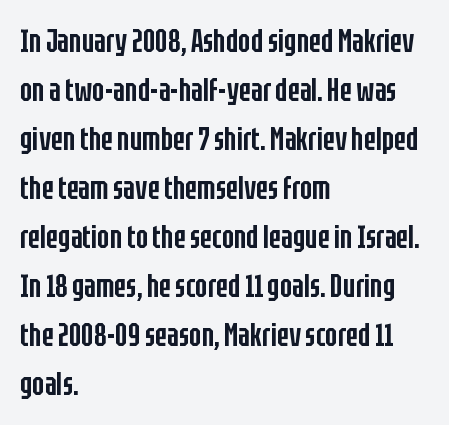
Q: Is the text bold? A: Semi-bold.
Q: Is the text italic (slanted)? A: No, it is upright.
Q: Is the typeface a serif or a sans-serif typeface? A: Sans-serif.
Q: Is the text underlined? A: No.
Q: How is the paragraph aligned? A: Left-aligned.
Q: Is the spacing between letters normal or unusually wide? A: Normal.
Q: Is the spacing between lines tight, normal or loose? A: Normal.
Q: Width (condensed, normal, or wide)? A: Condensed.
Q: Stroke contrast? A: Low.
Q: x-height? A: Large.
Q: Monospaced? A: No.
